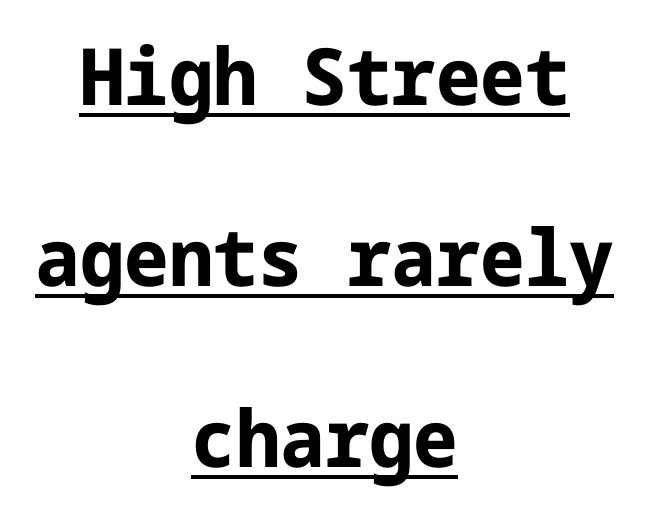
Q: Is the text bold? A: Yes.
Q: Is the text italic (slanted)? A: No, it is upright.
Q: Is the typeface a serif or a sans-serif typeface? A: Sans-serif.
Q: Is the text underlined? A: Yes.
Q: How is the paragraph aligned? A: Centered.
Q: Is the spacing between letters normal or unusually wide? A: Normal.
Q: Is the spacing between lines tight, normal or loose? A: Loose.
Q: Width (condensed, normal, or wide)? A: Normal.
Q: Stroke contrast? A: Low.
Q: x-height? A: Medium.
